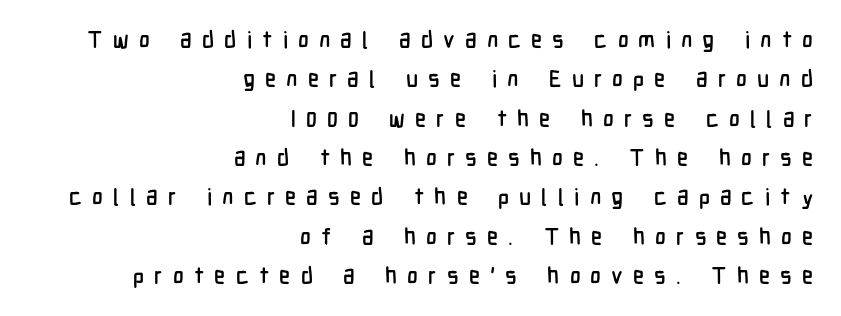
Q: Is the text italic (slanted)? A: No, it is upright.
Q: Is the text underlined? A: No.
Q: How is the paragraph aligned? A: Right-aligned.
Q: Is the spacing between letters normal or unusually wide? A: Unusually wide.
